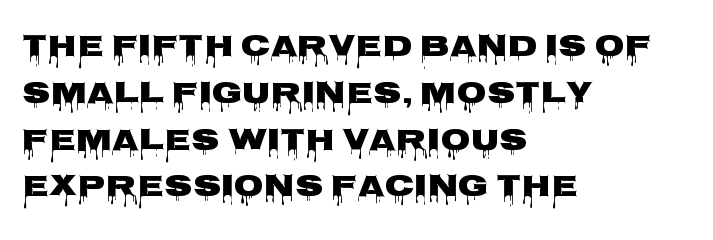
Q: Is the text italic (slanted)? A: No, it is upright.
Q: Is the typeface a serif or a sans-serif typeface? A: Sans-serif.
Q: Is the text underlined? A: No.
Q: How is the paragraph aligned? A: Left-aligned.
Q: Is the spacing between letters normal or unusually wide? A: Normal.
Q: Is the spacing between lines tight, normal or loose? A: Normal.
Q: Width (condensed, normal, or wide)? A: Wide.
Q: Stroke contrast? A: Low.
Q: x-height? A: Large.
Q: Monospaced? A: No.
